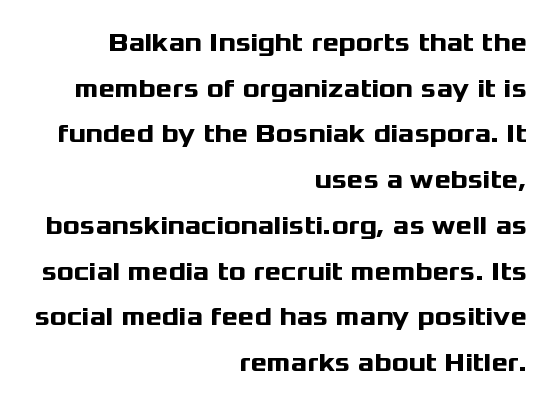
Posture: vertical. The specimen omits any rule beneath the text block's lines. Caption: standard tracking, unaltered. The paragraph has a hard right edge and a soft left edge. Thick stems and heavy bowls — unmistakably bold.
